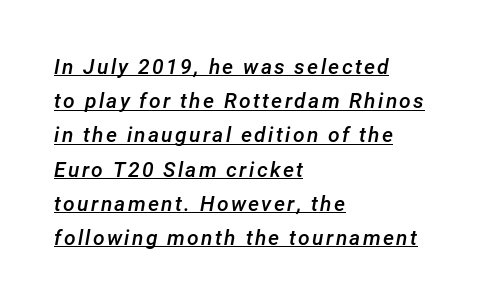
The image shows 21 px text type, italic (leaning right); set left-aligned, normal line spacing (1.63x), underlined.
